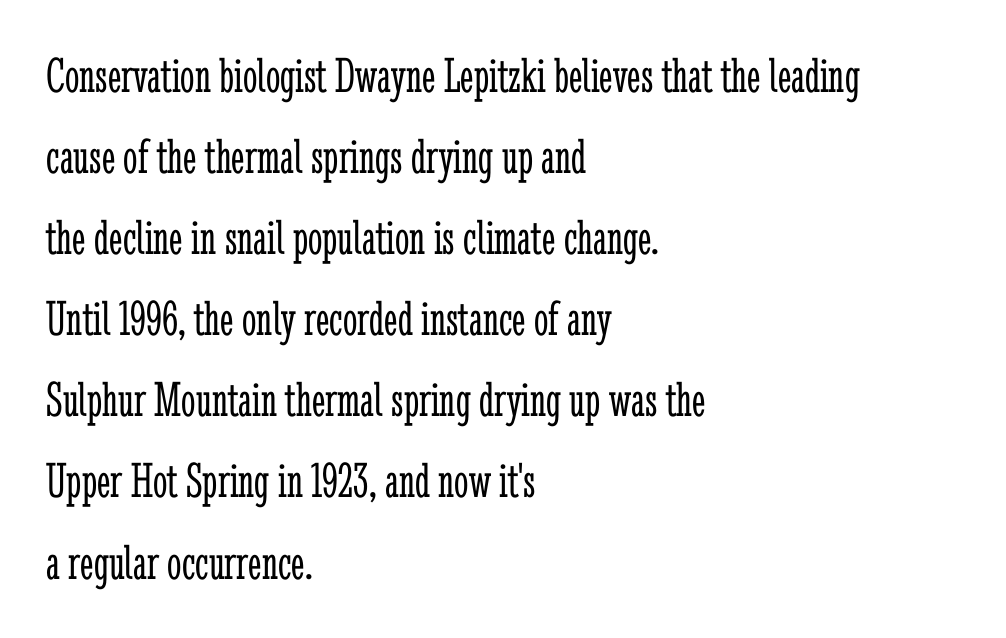
Q: Is the text bold? A: No.
Q: Is the text italic (slanted)? A: No, it is upright.
Q: Is the typeface a serif or a sans-serif typeface? A: Serif.
Q: Is the text underlined? A: No.
Q: How is the paragraph aligned? A: Left-aligned.
Q: Is the spacing between letters normal or unusually wide? A: Normal.
Q: Is the spacing between lines tight, normal or loose? A: Normal.
Q: Width (condensed, normal, or wide)? A: Condensed.
Q: Stroke contrast? A: Low.
Q: x-height? A: Medium.
Q: Monospaced? A: No.
